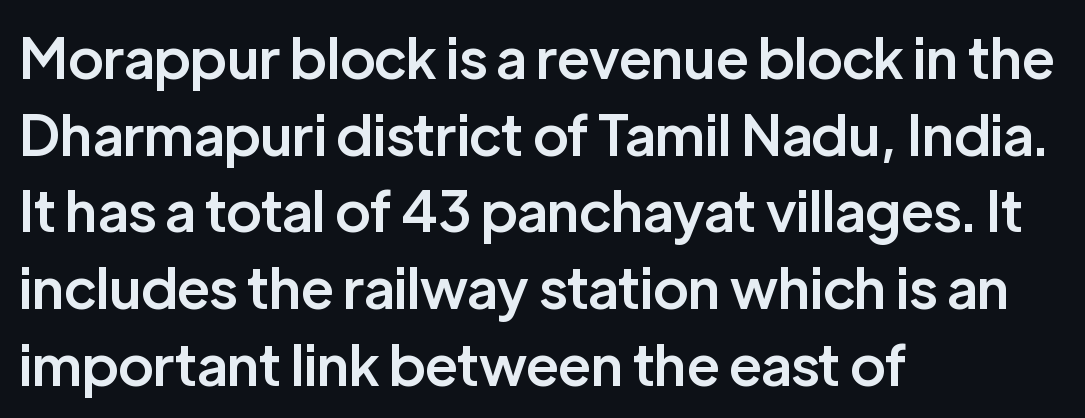
Classification — sans serif. The rendering uses a moderate line-height, typical for paragraphs. The characters look somewhat weighty, a semibold short of true bold. Compared with a centered layout, this one pins lines to the left instead. Rendered with straight, roman letterforms.
